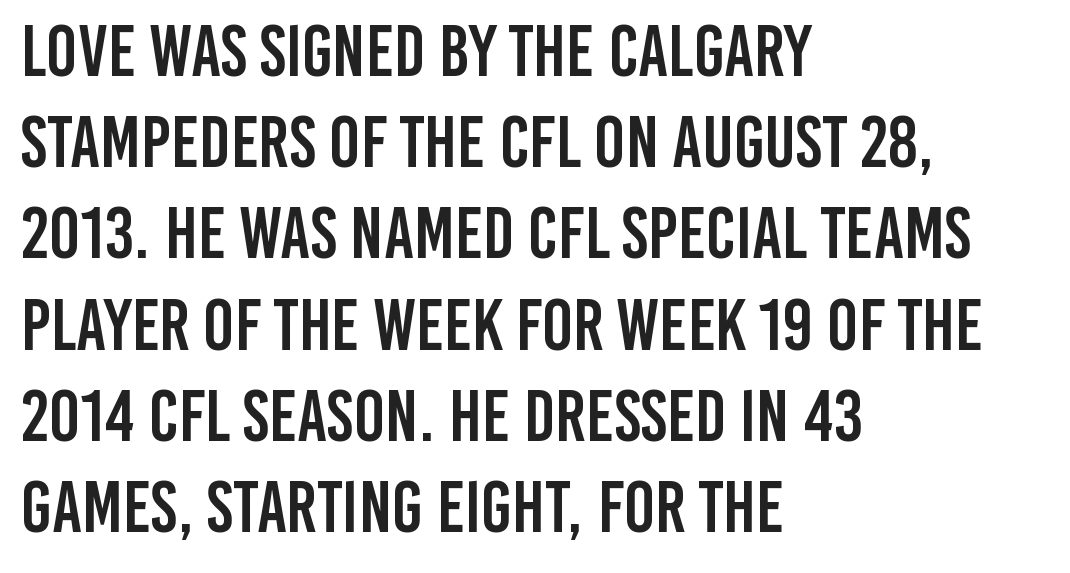
Q: Is the text italic (slanted)? A: No, it is upright.
Q: Is the typeface a serif or a sans-serif typeface? A: Sans-serif.
Q: Is the text underlined? A: No.
Q: How is the paragraph aligned? A: Left-aligned.
Q: Is the spacing between letters normal or unusually wide? A: Normal.
Q: Is the spacing between lines tight, normal or loose? A: Normal.
Q: Width (condensed, normal, or wide)? A: Condensed.
Q: Stroke contrast? A: Low.
Q: x-height? A: Large.
Q: Monospaced? A: No.
